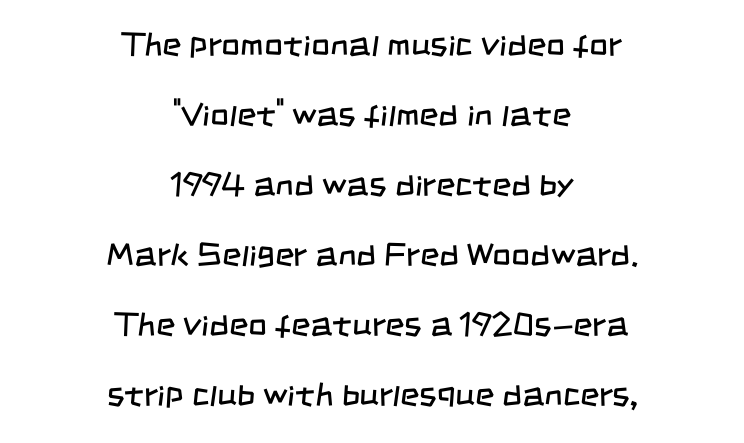
The image shows 33 px regular-weight, condensed sans-serif type; set centered, loose line spacing (2.12x), normal letter spacing, not underlined; low stroke contrast and a large x-height.
